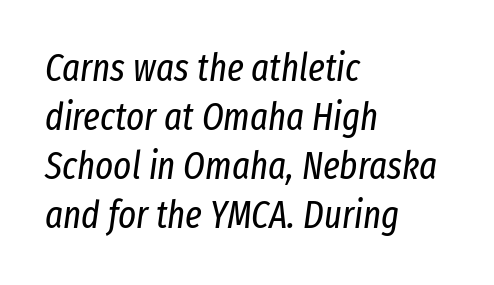
{"italic": "yes", "lean": "right", "slant_degrees": 8, "bold": "no", "weight": "regular", "width": "condensed", "stroke_contrast": "low", "x_height": "medium", "monospaced": "no", "underline": "no", "align": "left", "line_spacing": "normal", "line_spacing_ratio": 1.29, "letter_spacing": "normal", "letter_spacing_em": 0.0, "glyph_px": 38}
